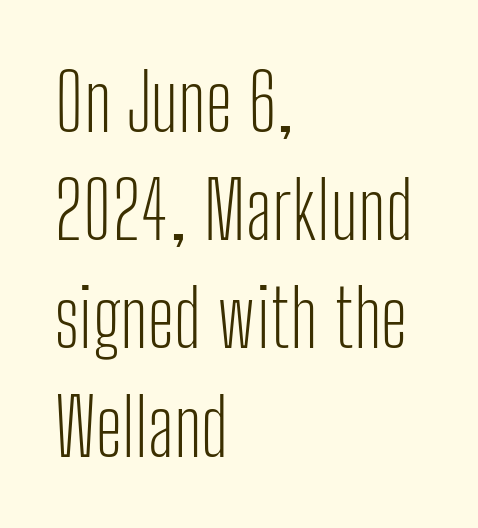
The image shows 79 px light, condensed sans-serif type, upright; set left-aligned, normal line spacing (1.37x), normal letter spacing, not underlined; low stroke contrast and a medium x-height.
